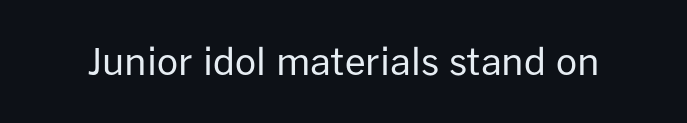
{"serif": "no", "italic": "no", "bold": "no", "weight": "regular", "width": "normal", "stroke_contrast": "low", "x_height": "medium", "monospaced": "no", "underline": "no", "letter_spacing": "normal", "letter_spacing_em": 0.0, "glyph_px": 37}
